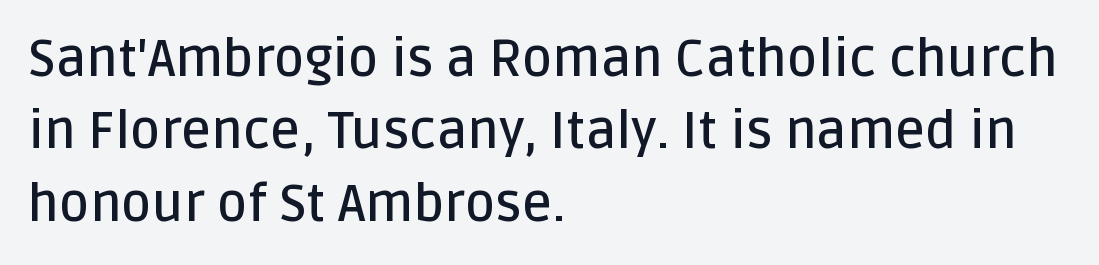
{"serif": "no", "italic": "no", "bold": "semi", "weight": "semibold", "width": "normal", "stroke_contrast": "low", "x_height": "large", "monospaced": "no", "underline": "no", "align": "left", "line_spacing": "normal", "line_spacing_ratio": 1.39, "letter_spacing": "normal", "letter_spacing_em": 0.0, "glyph_px": 52}
